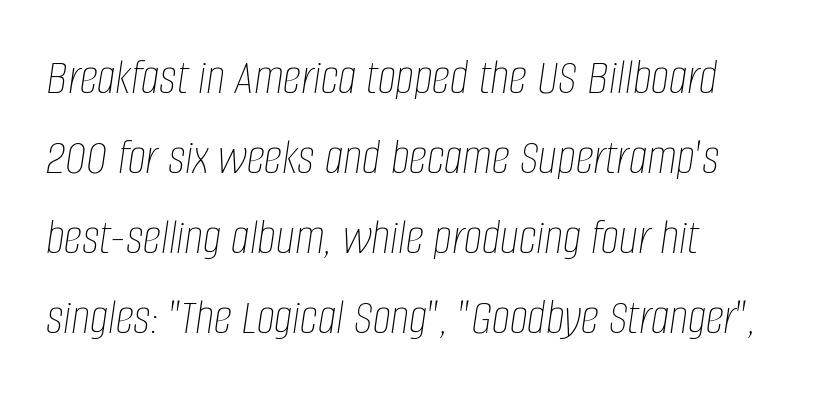
{"italic": "yes", "lean": "right", "slant_degrees": 8, "bold": "no", "weight": "thin", "width": "condensed", "stroke_contrast": "low", "x_height": "large", "monospaced": "no", "underline": "no", "line_spacing": "normal", "line_spacing_ratio": 1.54, "letter_spacing": "normal", "letter_spacing_em": 0.0, "glyph_px": 52}
